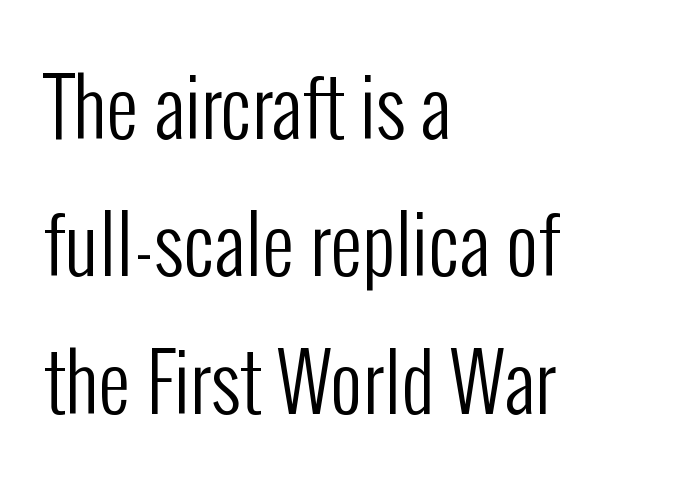
{"serif": "no", "italic": "no", "bold": "no", "weight": "regular", "width": "condensed", "stroke_contrast": "low", "x_height": "medium", "monospaced": "no", "underline": "no", "align": "left", "line_spacing_ratio": 1.74, "letter_spacing": "normal", "letter_spacing_em": 0.0, "glyph_px": 79}
